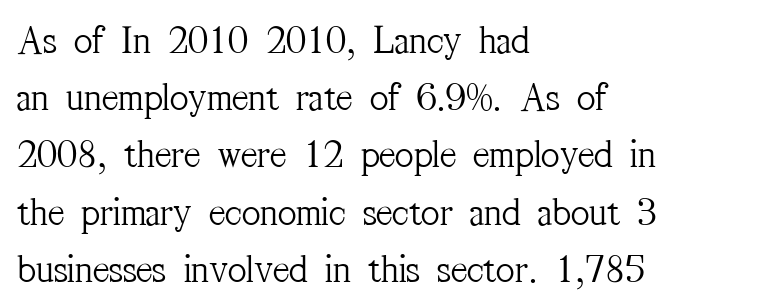
Weight: regular or lighter. Is the block centered? No — it sits flush against the left margin. Letters rest on an invisible, unmarked baseline. The face used here is proportionally spaced, like ordinary book or web type.
